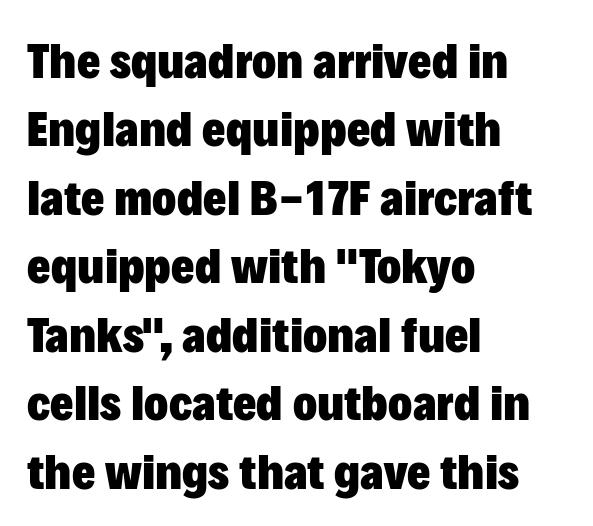
Q: Is the text bold? A: Yes.
Q: Is the text italic (slanted)? A: No, it is upright.
Q: Is the typeface a serif or a sans-serif typeface? A: Sans-serif.
Q: Is the text underlined? A: No.
Q: How is the paragraph aligned? A: Left-aligned.
Q: Is the spacing between letters normal or unusually wide? A: Normal.
Q: Is the spacing between lines tight, normal or loose? A: Normal.
Q: Width (condensed, normal, or wide)? A: Normal.
Q: Stroke contrast? A: Low.
Q: x-height? A: Medium.
Q: Monospaced? A: No.
